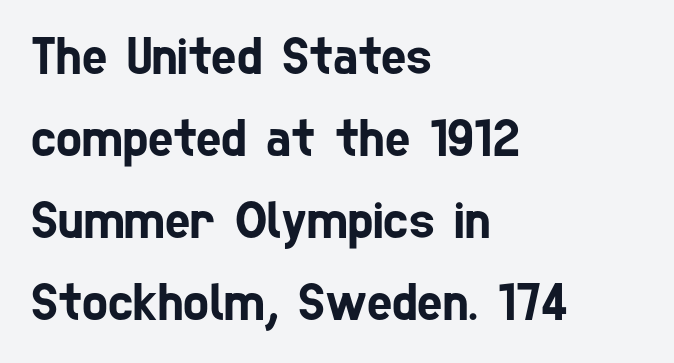
Font category for this specimen: sans-serif. Do the characters align in a grid? No, the font is proportional. This sample uses plain, unmodified letter spacing. The rendering anchors every line to the left-hand side.
